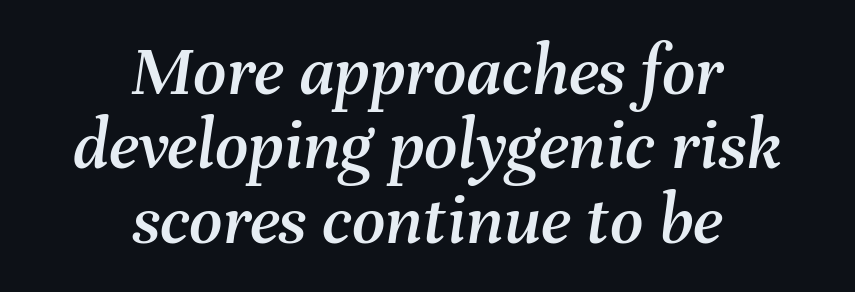
Q: Is the text italic (slanted)? A: Yes, it leans right by about 8 degrees.
Q: Is the text underlined? A: No.
Q: How is the paragraph aligned? A: Centered.
Q: Is the spacing between letters normal or unusually wide? A: Normal.
Q: Is the spacing between lines tight, normal or loose? A: Tight.
Q: Width (condensed, normal, or wide)? A: Normal.
Q: Stroke contrast? A: Medium.
Q: x-height? A: Medium.
Q: Monospaced? A: No.
